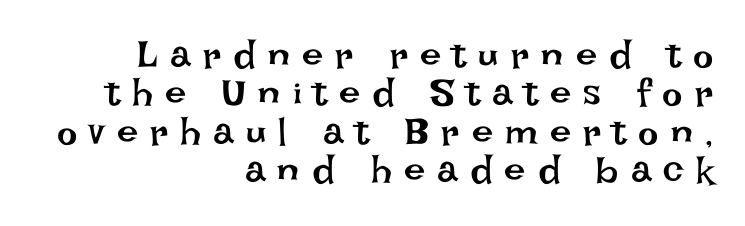
Q: Is the text bold? A: No.
Q: Is the text italic (slanted)? A: No, it is upright.
Q: Is the text underlined? A: No.
Q: How is the paragraph aligned? A: Right-aligned.
Q: Is the spacing between letters normal or unusually wide? A: Unusually wide.
Q: Is the spacing between lines tight, normal or loose? A: Tight.
Q: Width (condensed, normal, or wide)? A: Normal.
Q: Stroke contrast? A: Low.
Q: x-height? A: Large.
Q: Monospaced? A: No.
